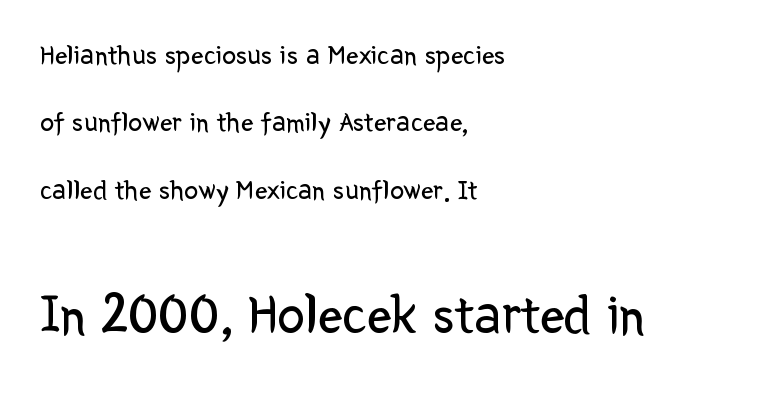
Q: Is the text bold? A: No.
Q: Is the text italic (slanted)? A: No, it is upright.
Q: Is the typeface a serif or a sans-serif typeface? A: Sans-serif.
Q: Is the text underlined? A: No.
Q: How is the paragraph aligned? A: Left-aligned.
Q: Is the spacing between letters normal or unusually wide? A: Normal.
Q: Is the spacing between lines tight, normal or loose? A: Loose.
Q: Which block of text is set in a larger size, the first (top) or the second (bottom)? A: The second (bottom) one.
Q: Width (condensed, normal, or wide)? A: Normal.
Q: Stroke contrast? A: Low.
Q: x-height? A: Medium.
Q: Monospaced? A: No.
